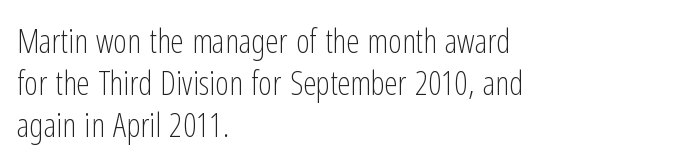
The typeface has the unassuming heft of standard copy or less. The zone under the glyphs is completely vacant. This is sans-serif lettering, the kind often seen on screens and signage. Nobody touched the tracking dial on this one. Character widths vary here, with narrow letters taking less room than wide ones.
